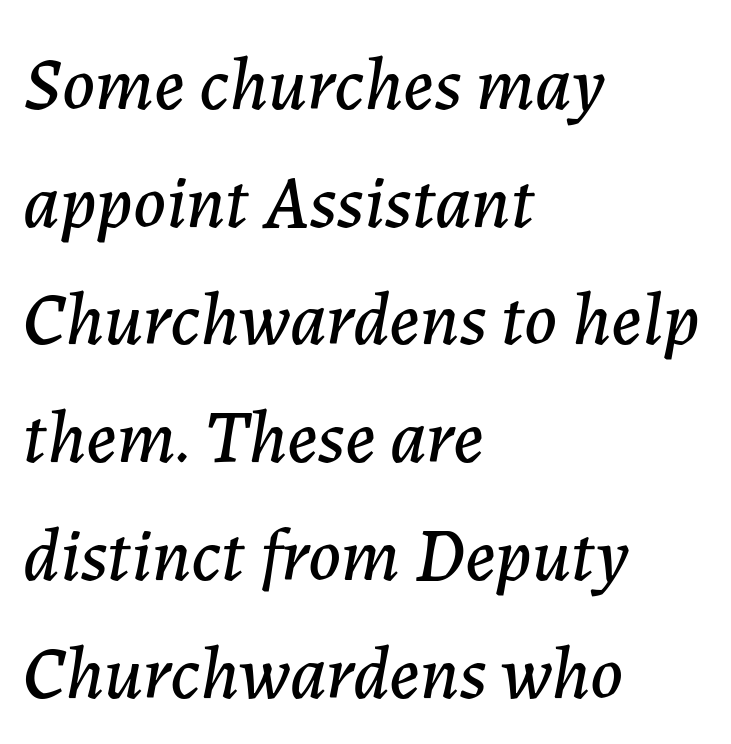
The specimen omits any rule beneath the text block's lines. You could not count columns in this text — the font is proportionally spaced. The face used here is rendered with its standard letterfit. Compared with typical paragraphs, the rows here are spaced about the same. Alignment: flush left. The whole block is typeset with a tilt.
